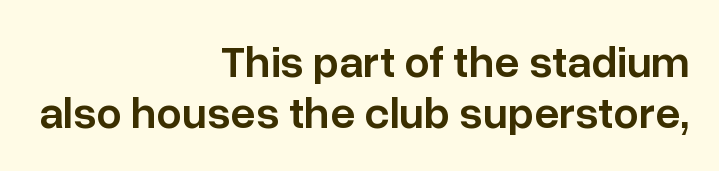
Heft: intermediate — a semibold. A typesetter would mark this as roman, not italic. The glyphs are unaccompanied by any horizontal stroke below them. Proportional: the letters do not fall into vertical columns. The typesetter chose a ragged-left arrangement here. If you measured baseline to baseline, you'd find a short distance.
